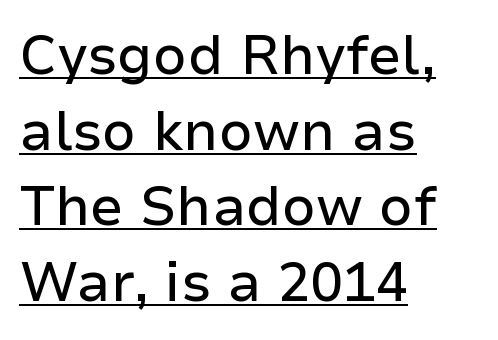
Regarding serifs, this sample does without them. Interline gaps are of average width in this sample. The compositor pushed each line to the left boundary. The words here are underlined. Proportional: the letters do not fall into vertical columns.
